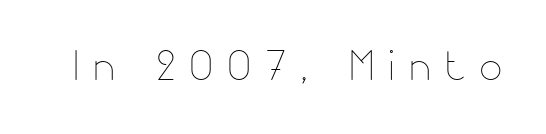
{"italic": "no", "bold": "no", "weight": "thin", "width": "normal", "stroke_contrast": "low", "x_height": "small", "monospaced": "no", "underline": "no", "letter_spacing": "wide", "letter_spacing_em": 0.25, "glyph_px": 55}
